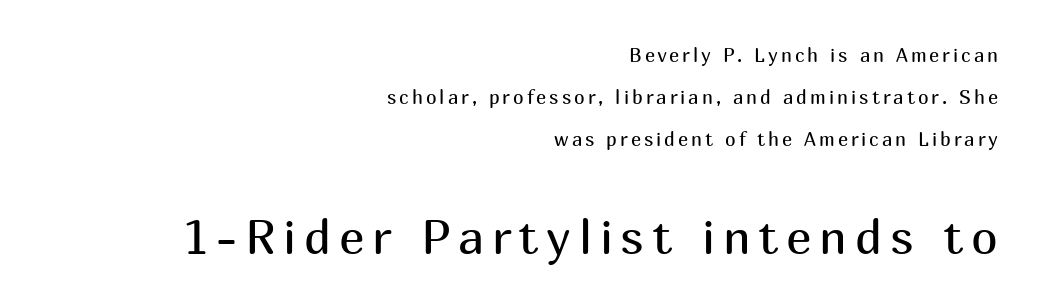
Q: Is the text bold? A: No.
Q: Is the text italic (slanted)? A: No, it is upright.
Q: Is the typeface a serif or a sans-serif typeface? A: Sans-serif.
Q: Is the text underlined? A: No.
Q: How is the paragraph aligned? A: Right-aligned.
Q: Is the spacing between lines tight, normal or loose? A: Loose.
Q: Which block of text is set in a larger size, the first (top) or the second (bottom)? A: The second (bottom) one.
Q: Width (condensed, normal, or wide)? A: Normal.
Q: Stroke contrast? A: Medium.
Q: x-height? A: Medium.
Q: Monospaced? A: No.
